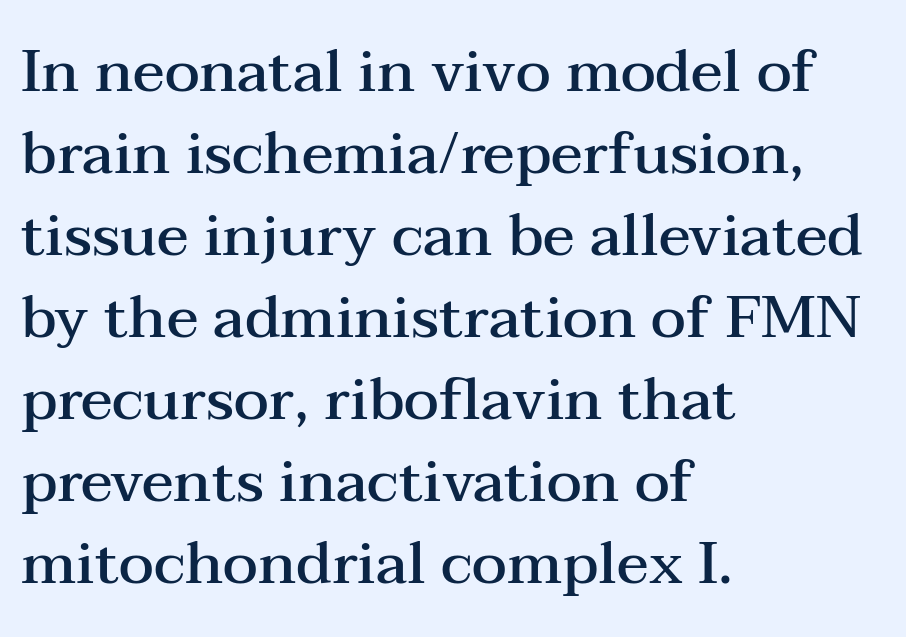
Compared with a centered layout, this one pins lines to the left instead. How heavy is the stroke? Medium-heavy — a semibold, shy of bold. The type sits square on the baseline with zero lean. Lines of text with bare space underneath.
